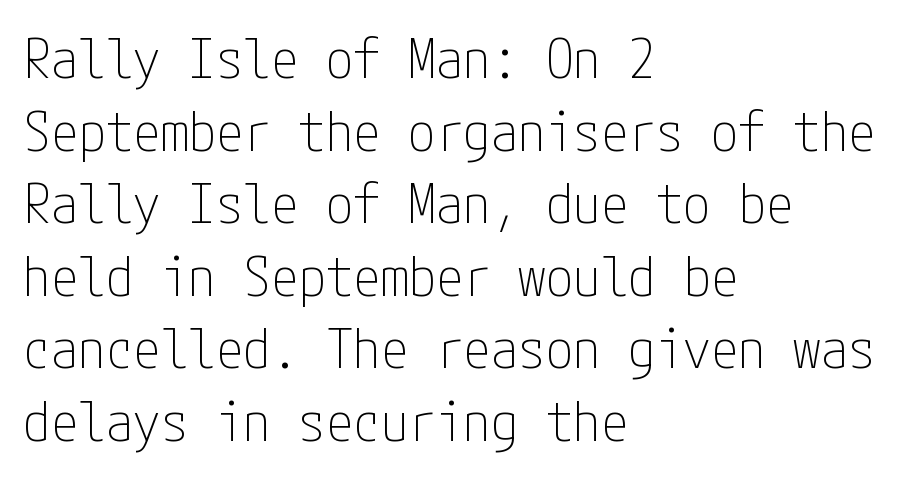
Q: Is the text bold? A: No.
Q: Is the text italic (slanted)? A: No, it is upright.
Q: Is the typeface a serif or a sans-serif typeface? A: Sans-serif.
Q: Is the text underlined? A: No.
Q: How is the paragraph aligned? A: Left-aligned.
Q: Is the spacing between letters normal or unusually wide? A: Normal.
Q: Is the spacing between lines tight, normal or loose? A: Normal.
Q: Width (condensed, normal, or wide)? A: Condensed.
Q: Stroke contrast? A: Low.
Q: x-height? A: Medium.
